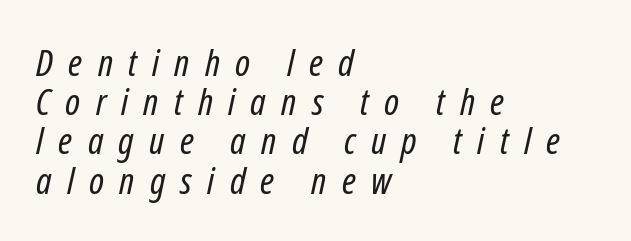
{"italic": "yes", "lean": "right", "slant_degrees": 12, "bold": "no", "weight": "regular", "width": "condensed", "stroke_contrast": "low", "x_height": "medium", "monospaced": "no", "underline": "no", "align": "left", "line_spacing": "tight", "line_spacing_ratio": 1.06, "letter_spacing": "wide", "letter_spacing_em": 0.41, "glyph_px": 37}
